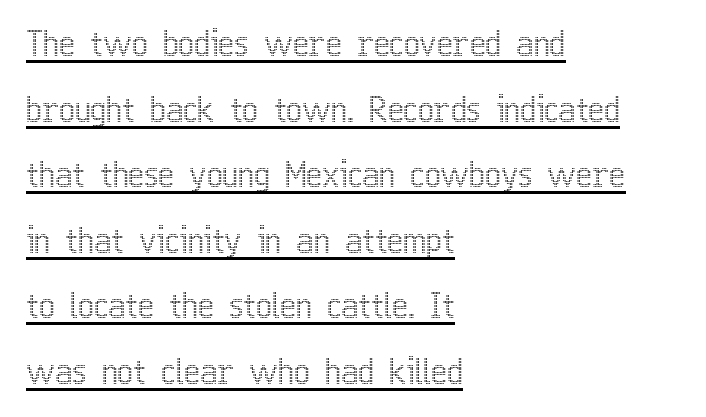
{"italic": "no", "width": "condensed", "x_height": "medium", "monospaced": "no", "underline": "yes", "align": "left", "line_spacing": "loose", "line_spacing_ratio": 1.93, "letter_spacing": "normal", "letter_spacing_em": 0.0, "glyph_px": 34}
